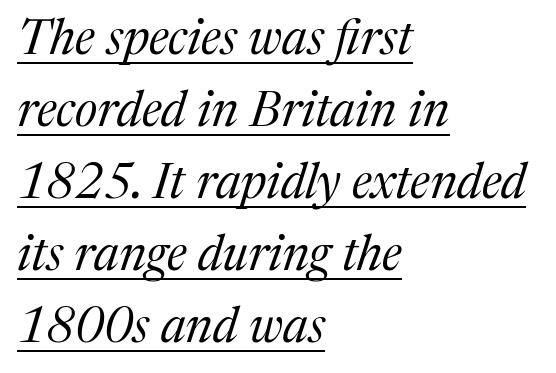
{"serif": "yes", "italic": "yes", "lean": "right", "slant_degrees": 17, "bold": "no", "weight": "regular", "width": "normal", "stroke_contrast": "medium", "x_height": "medium", "monospaced": "no", "underline": "yes", "align": "left", "line_spacing": "normal", "line_spacing_ratio": 1.47, "letter_spacing": "normal", "letter_spacing_em": 0.0, "glyph_px": 49}
